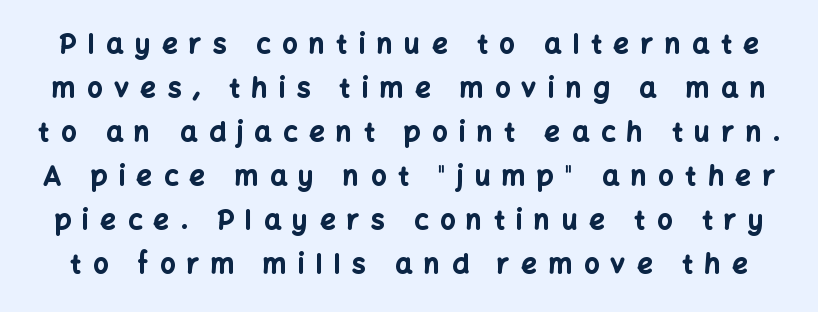
The typography opts for an upright posture over an oblique one. The words here are not underlined. Evenly set lines give the paragraph a standard silhouette. The letterforms stand isolated, each surrounded by extra space.
